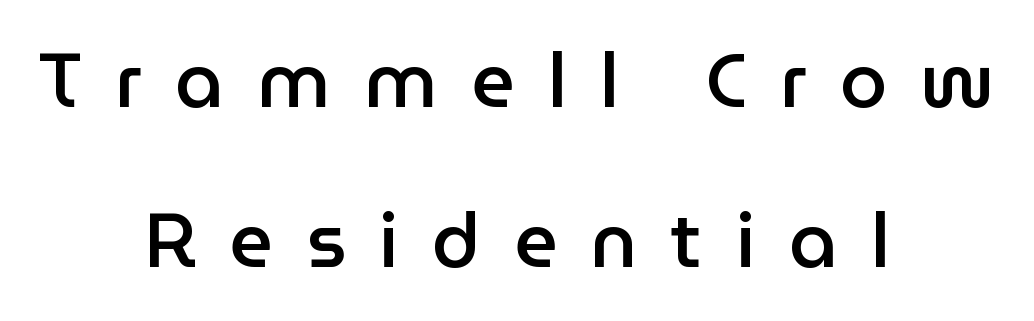
Vertical spacing — loose. Caption: semibold face, moderately heavy strokes. The lettering holds an erect, upright posture throughout. Centered paragraph, ragged on both sides. These lines are rendered in a variable-pitch font. Compared with typical body copy, the letter spacing here is much looser.
